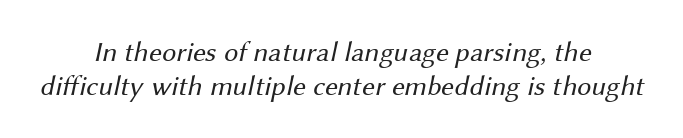
Descenders hang freely into open space. Unbolded letterforms with no extra heft. This sample has the flowing, uneven cadence of proportional lettering. You could call the tracking neutral — neither tight nor loose. Observe the absence of serifs on each vertical stroke in this sample. Every row of glyphs is offset so its center matches the block's center.
